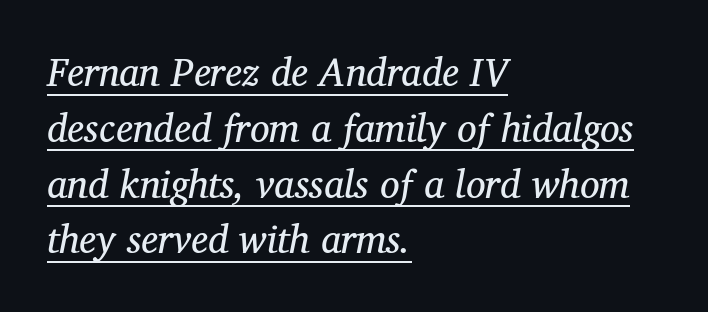
The image shows 39 px regular-weight serif type, italic (leaning right); set left-aligned, normal line spacing (1.43x), normal letter spacing, underlined; medium stroke contrast and a medium x-height.
